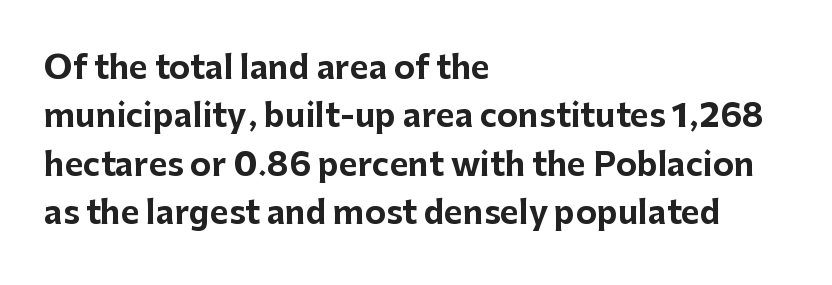
{"serif": "no", "italic": "no", "bold": "yes", "weight": "bold", "width": "normal", "stroke_contrast": "low", "x_height": "medium", "monospaced": "no", "underline": "no", "align": "left", "line_spacing": "normal", "line_spacing_ratio": 1.51, "letter_spacing": "normal", "letter_spacing_em": 0.0, "glyph_px": 32}
